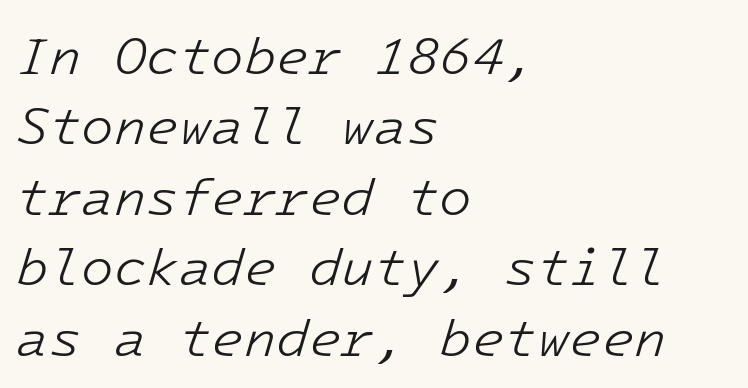
{"italic": "yes", "lean": "right", "slant_degrees": 16, "bold": "no", "weight": "light", "width": "normal", "stroke_contrast": "low", "x_height": "medium", "monospaced": "yes", "underline": "no", "align": "left", "line_spacing": "normal", "line_spacing_ratio": 1.33, "letter_spacing": "normal", "letter_spacing_em": 0.0, "glyph_px": 53}
